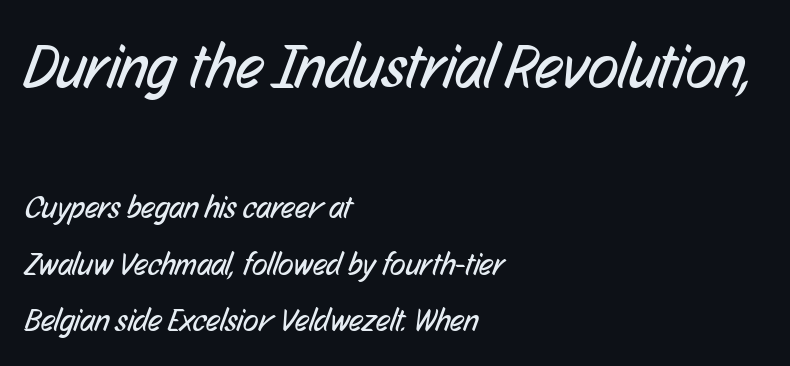
Q: Is the text bold? A: No.
Q: Is the typeface a serif or a sans-serif typeface? A: Sans-serif.
Q: Is the text underlined? A: No.
Q: How is the paragraph aligned? A: Left-aligned.
Q: Is the spacing between letters normal or unusually wide? A: Normal.
Q: Which block of text is set in a larger size, the first (top) or the second (bottom)? A: The first (top) one.
Q: Width (condensed, normal, or wide)? A: Condensed.
Q: Stroke contrast? A: Low.
Q: x-height? A: Medium.
Q: Monospaced? A: No.
